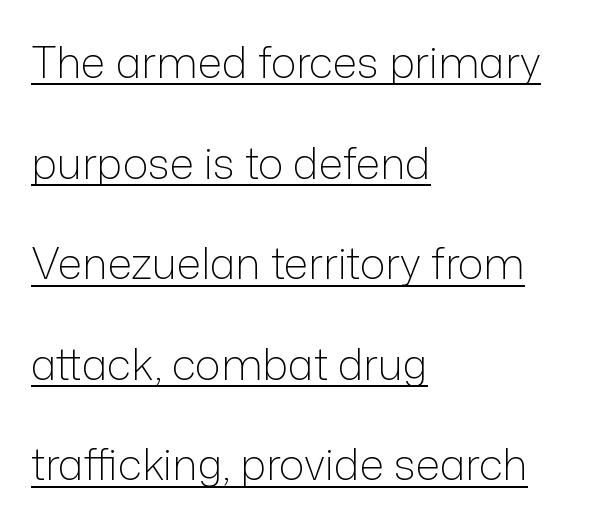
{"serif": "no", "italic": "no", "bold": "no", "weight": "light", "width": "normal", "stroke_contrast": "low", "x_height": "medium", "monospaced": "no", "underline": "yes", "align": "left", "line_spacing": "loose", "line_spacing_ratio": 2.34, "letter_spacing": "normal", "letter_spacing_em": 0.0, "glyph_px": 43}
